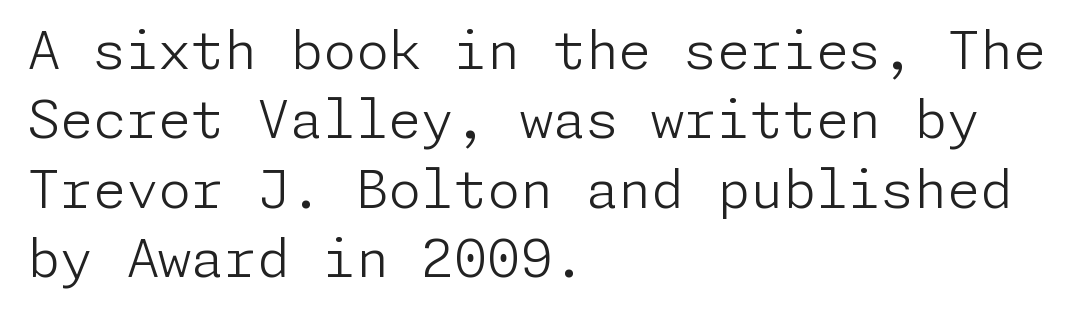
Every row of glyphs begins at an identical x-position on the left. Tracking value appears to be zero — textbook default spacing. Letterform terminals end flat and unadorned throughout the passage. The strokes are not fattened; the text isn't bold.
